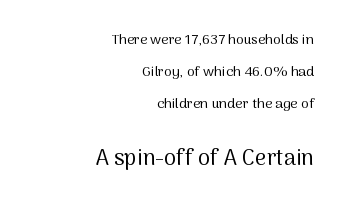
These lines were composed using upright roman letters. The gaps between neighbouring characters are ordinary and unremarkable. Layout note: lines flush right. Regarding leading, the lines here are spaced well apart. Rule under the text: the space is simply empty.
